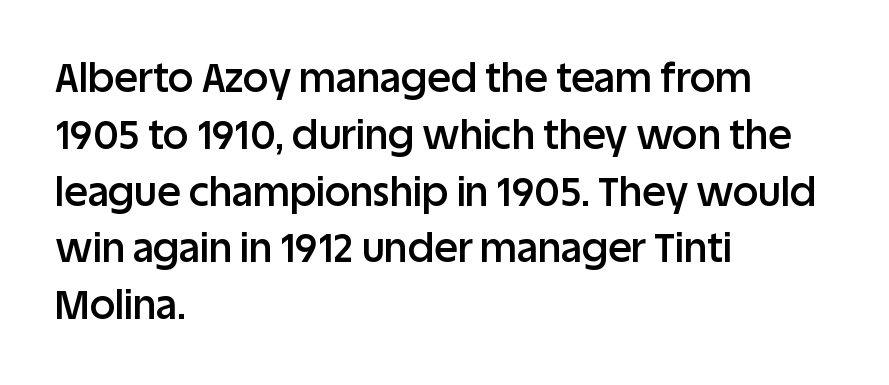
Notice the strokes are somewhat thickened but not fully heavy: this is a semibold. Looks like regular typesetting: each glyph gets only the width it needs. The rendering shows plain stroke endings on the letterforms — a sans-serif design. Style check: upright. The compositor pushed each line to the left boundary.
